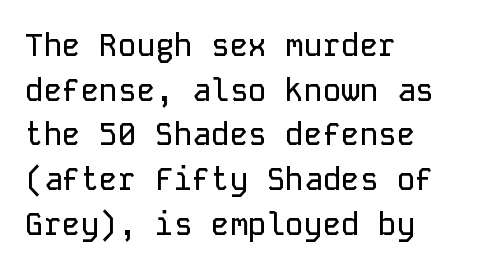
{"serif": "no", "italic": "no", "width": "normal", "stroke_contrast": "low", "x_height": "medium", "monospaced": "yes", "underline": "no", "align": "left", "line_spacing": "normal", "line_spacing_ratio": 1.44, "letter_spacing": "normal", "letter_spacing_em": 0.0, "glyph_px": 31}
